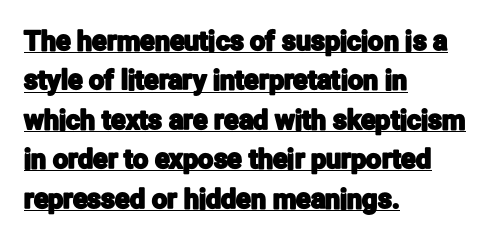
The glyphs are accompanied by a horizontal stroke just below them. Which margin do the lines hug? The left one — the right edge is uneven. Ascenders rise straight up at ninety degrees. Reading down the column, the eye jumps a familiar distance to each next line.
